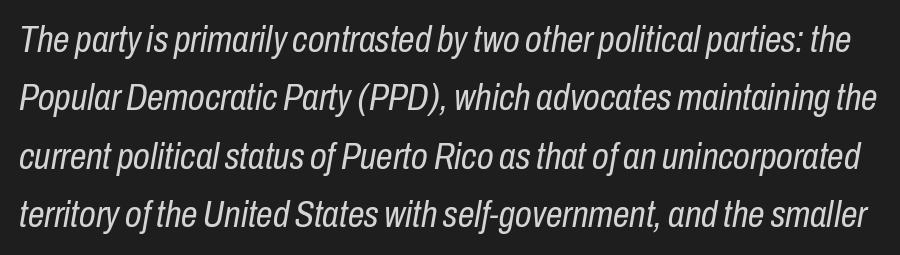
Caption: standard tracking, unaltered. Proportional: the letters do not fall into vertical columns. The letterforms sit at book weight or below. Rendered with sloped, italic letterforms.
